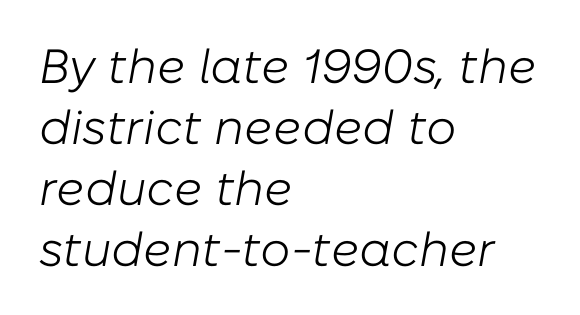
Teacher's note: observe the even left margin — that is flush-left alignment. The passage shown is not underscored anywhere. Every character sits at an angle, as italics do. Varying glyph widths throughout — classic text-font behaviour. The font sits on the lighter half of the weight spectrum, regular included.
